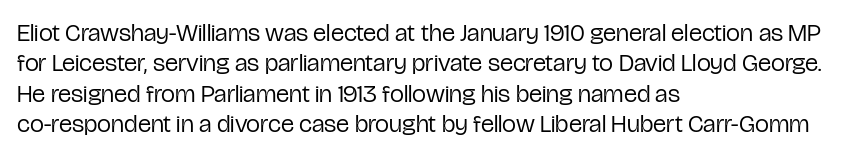
The image shows 25 px text type, upright; set left-aligned, line spacing 1.22x, normal letter spacing, not underlined.
